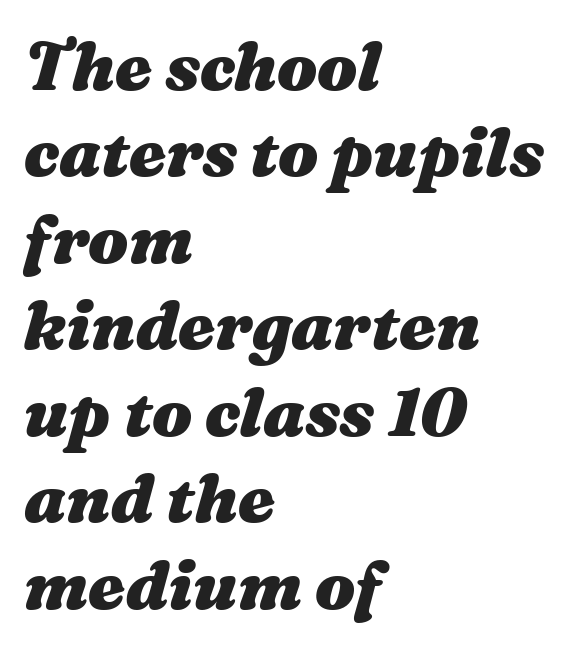
The image shows 67 px heavy, wide type, italic (leaning right); set left-aligned, normal line spacing (1.29x), normal letter spacing, not underlined; medium stroke contrast and a medium x-height.
